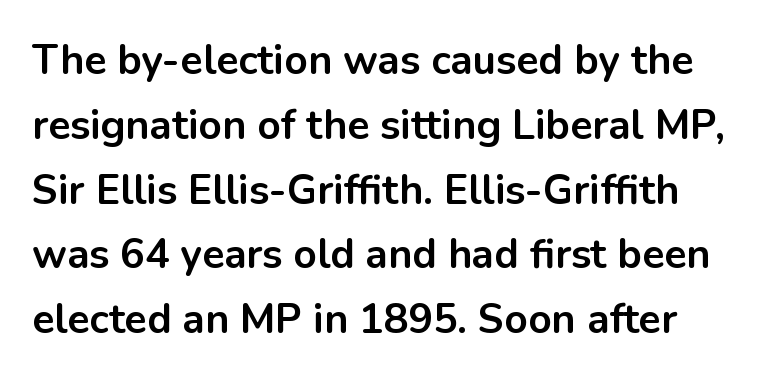
{"serif": "no", "italic": "no", "bold": "yes", "weight": "bold", "width": "normal", "stroke_contrast": "low", "x_height": "medium", "monospaced": "no", "underline": "no", "line_spacing": "normal", "line_spacing_ratio": 1.58, "letter_spacing": "normal", "letter_spacing_em": 0.0, "glyph_px": 41}
